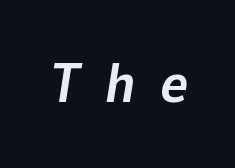
Q: Is the text bold? A: Yes.
Q: Is the text italic (slanted)? A: Yes, it leans right by about 9 degrees.
Q: Is the text underlined? A: No.
Q: Is the spacing between letters normal or unusually wide? A: Unusually wide.
Q: Width (condensed, normal, or wide)? A: Normal.
Q: Stroke contrast? A: Low.
Q: x-height? A: Medium.
Q: Monospaced? A: No.
